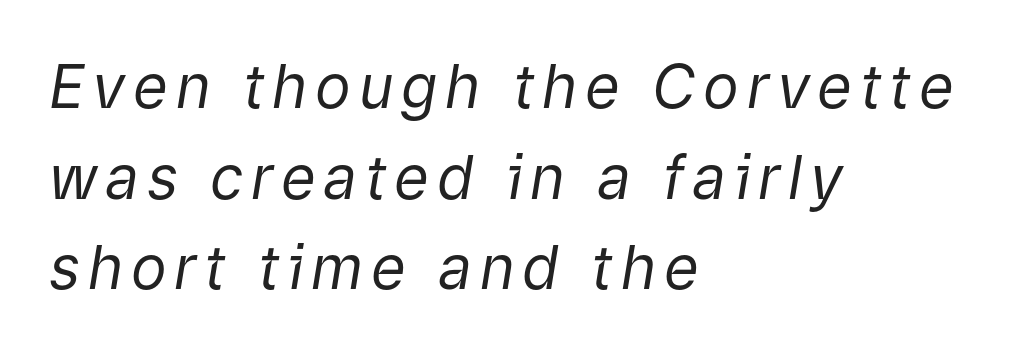
{"italic": "yes", "lean": "right", "slant_degrees": 9, "bold": "no", "weight": "regular", "width": "normal", "stroke_contrast": "low", "x_height": "medium", "monospaced": "no", "underline": "no", "align": "left", "line_spacing": "normal", "line_spacing_ratio": 1.51, "glyph_px": 60}
